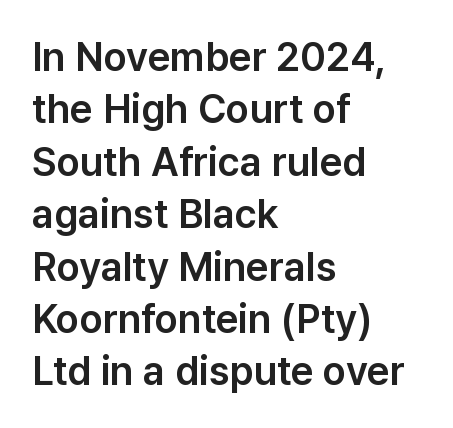
Q: Is the text italic (slanted)? A: No, it is upright.
Q: Is the typeface a serif or a sans-serif typeface? A: Sans-serif.
Q: Is the text underlined? A: No.
Q: How is the paragraph aligned? A: Left-aligned.
Q: Is the spacing between letters normal or unusually wide? A: Normal.
Q: Is the spacing between lines tight, normal or loose? A: Normal.
Q: Width (condensed, normal, or wide)? A: Normal.
Q: Stroke contrast? A: Low.
Q: x-height? A: Medium.
Q: Monospaced? A: No.
